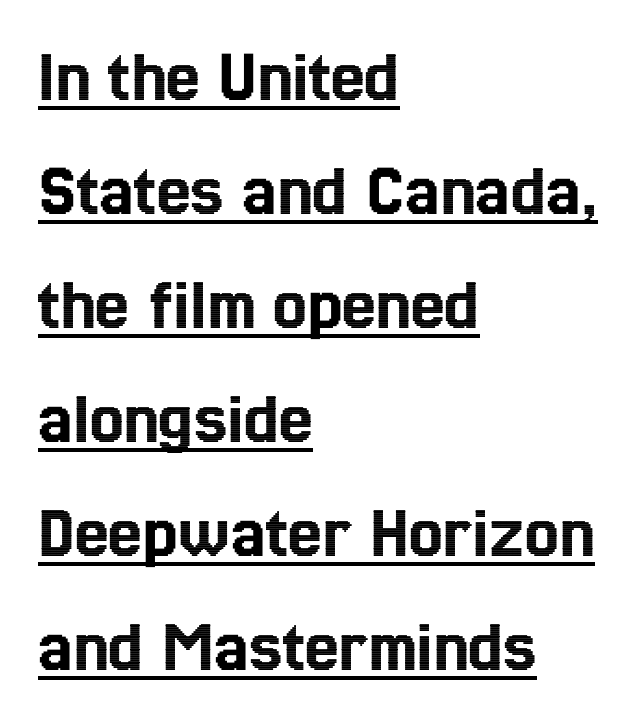
{"italic": "no", "width": "condensed", "x_height": "medium", "monospaced": "no", "underline": "yes", "align": "left", "line_spacing": "normal", "line_spacing_ratio": 1.5, "letter_spacing": "normal", "letter_spacing_em": 0.0, "glyph_px": 76}
